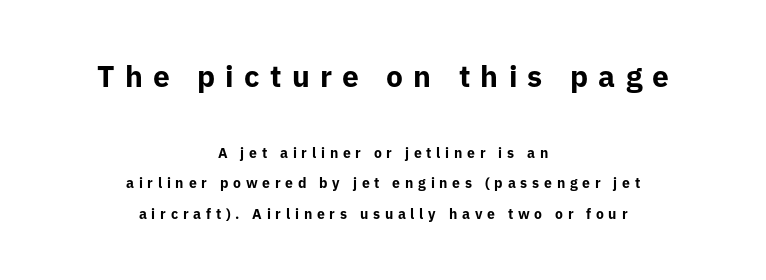
Q: Is the text bold? A: Yes.
Q: Is the text italic (slanted)? A: No, it is upright.
Q: Is the typeface a serif or a sans-serif typeface? A: Sans-serif.
Q: Is the text underlined? A: No.
Q: How is the paragraph aligned? A: Centered.
Q: Is the spacing between letters normal or unusually wide? A: Unusually wide.
Q: Is the spacing between lines tight, normal or loose? A: Loose.
Q: Which block of text is set in a larger size, the first (top) or the second (bottom)? A: The first (top) one.
Q: Width (condensed, normal, or wide)? A: Normal.
Q: Stroke contrast? A: Low.
Q: x-height? A: Medium.
Q: Monospaced? A: No.
